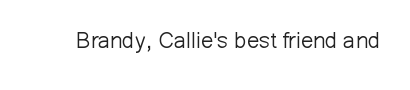
The space directly below the letters is spotless. Quick note: not italic, upright. The line texture is even and compact thanks to regular tracking. These glyphs show unthickened strokes, regular width or finer.
